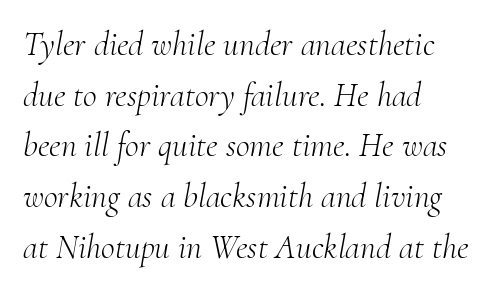
The image shows 34 px light serif type, italic (leaning right); set left-aligned, normal line spacing (1.49x), normal letter spacing, not underlined; medium stroke contrast and a small x-height.
